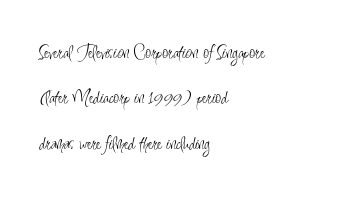
The image shows 21 px text type; set left-aligned, loose line spacing (2.16x), normal letter spacing, not underlined.
